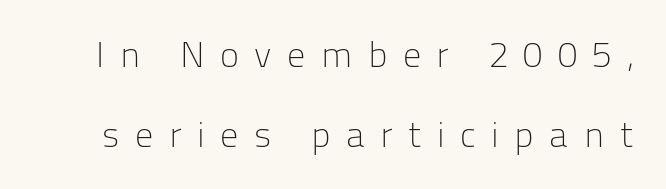
Short note: letters widely spaced. A typesetter would call this leading open, well beyond the default. Is there any slant? The stems are plumb. Look at the bottom of the vertical strokes: they stop flat, with no serifs.
